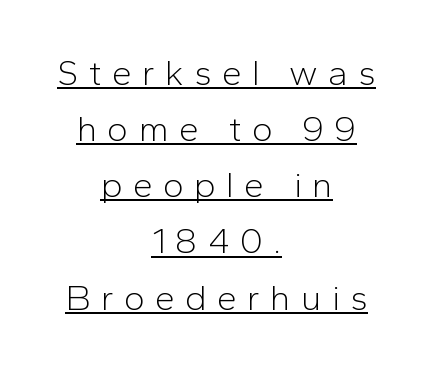
The weight tops out at a normal text grade. Note the varied advance widths — an 'i' is clearly narrower than an 'm'. A rule runs beneath these lines of type. Compared with a flush-left layout, this one balances lines on the center instead. Here the glyphs are tracked loosely, breaking word shapes into spaced letters.
